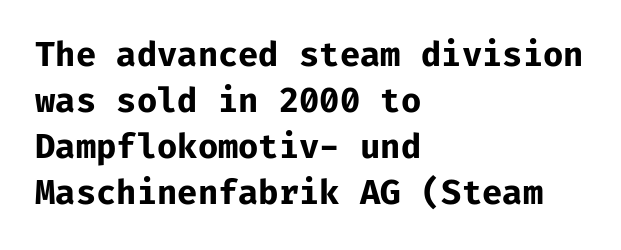
Stroke thickness is high; the sample reads as a true bold. The space directly below the letters is spotless. Does the copy run flush right? No — it runs flush left. The passage shown is typed in a monospace face where columns stay perfectly aligned. Each letter's strokes conclude bluntly, with no projecting serifs. Designer's note — italics off, roman on.
